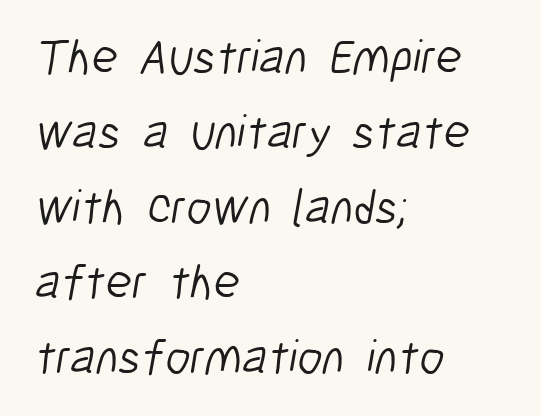
The letters advance in unequal steps, a hallmark of proportional type. Typeset ragged right — the left edge is the straight one. The font is comparable to plain body text, perhaps lighter. How are the letters spaced? Ordinarily, with no added tracking. I'd call this a sans setting — the letters go barefoot. The lines sit at an ordinary, default distance from one another.
